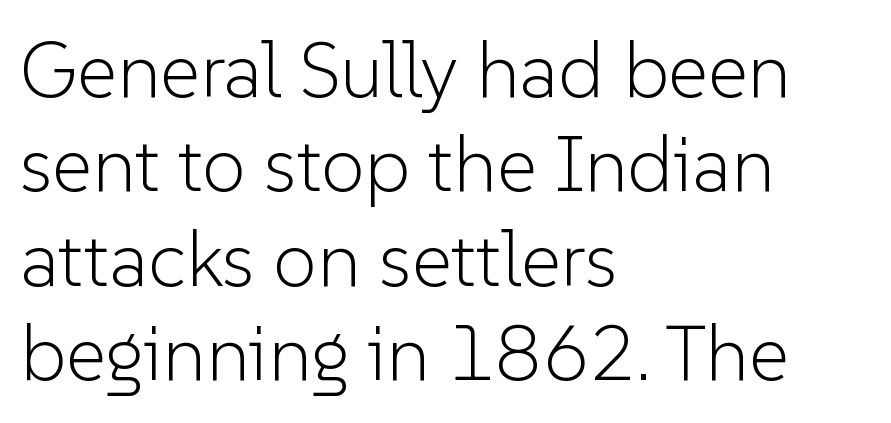
{"serif": "no", "italic": "no", "bold": "no", "weight": "light", "width": "normal", "stroke_contrast": "low", "x_height": "medium", "monospaced": "no", "underline": "no", "align": "left", "line_spacing_ratio": 1.21, "letter_spacing": "normal", "letter_spacing_em": 0.0, "glyph_px": 78}
